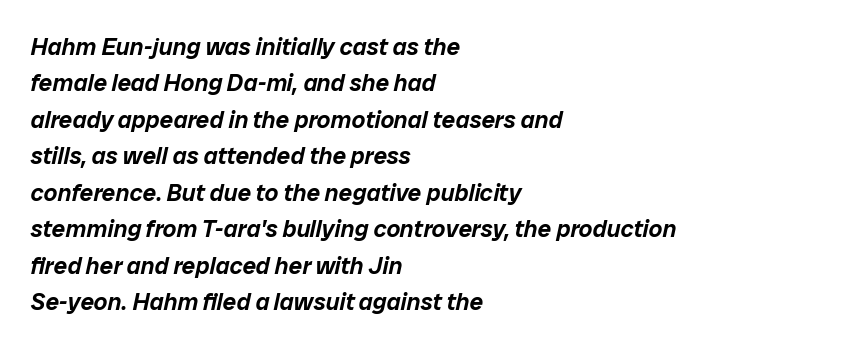
Q: Is the text italic (slanted)? A: Yes, it leans right by about 12 degrees.
Q: Is the text underlined? A: No.
Q: How is the paragraph aligned? A: Left-aligned.
Q: Is the spacing between letters normal or unusually wide? A: Normal.
Q: Is the spacing between lines tight, normal or loose? A: Normal.
